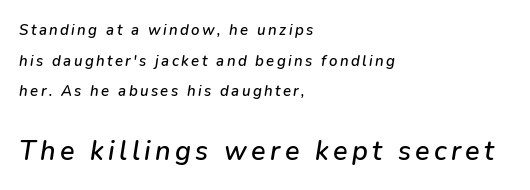
Widely set lines give the paragraph a tall, airy silhouette. The paragraph shown leans on its left margin. Rule under the text: the space is simply empty. Italic? Definitely — the glyphs are oblique.
